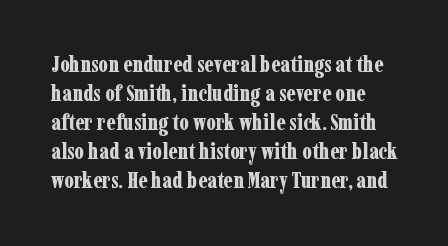
The space beneath each line is pristine and unruled. Tracking here is standard; glyphs follow each other at the usual distance. Italic: no, the glyphs are upright roman. Heft: maximum for text — a bold.
